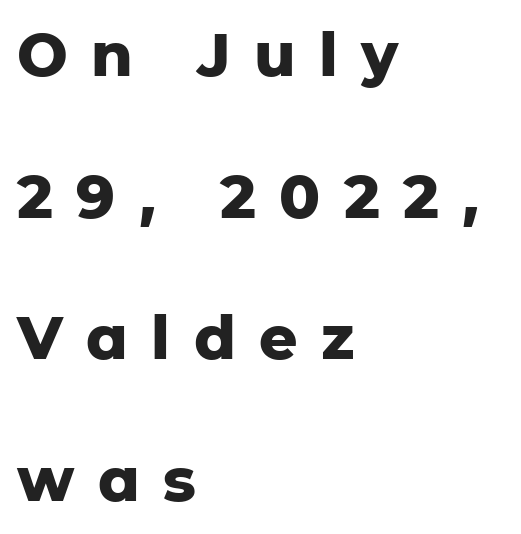
{"serif": "no", "italic": "no", "bold": "yes", "weight": "heavy", "width": "normal", "stroke_contrast": "low", "x_height": "medium", "monospaced": "no", "underline": "no", "align": "left", "line_spacing": "loose", "line_spacing_ratio": 2.36, "letter_spacing": "wide", "letter_spacing_em": 0.39, "glyph_px": 60}
